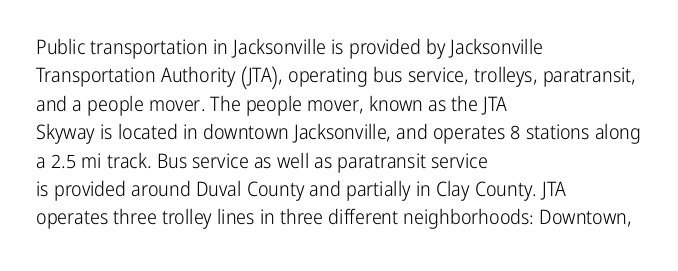
Q: Is the text bold? A: No.
Q: Is the text italic (slanted)? A: No, it is upright.
Q: Is the text underlined? A: No.
Q: How is the paragraph aligned? A: Left-aligned.
Q: Is the spacing between letters normal or unusually wide? A: Normal.
Q: Is the spacing between lines tight, normal or loose? A: Normal.
